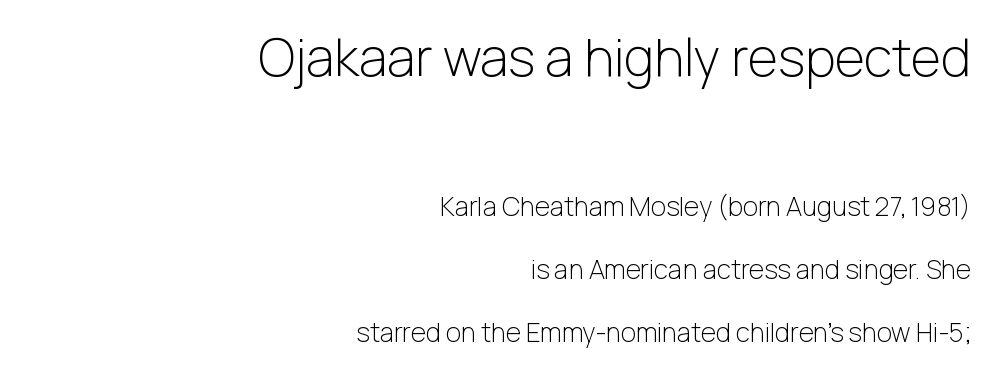
Q: Is the text bold? A: No.
Q: Is the text italic (slanted)? A: No, it is upright.
Q: Is the typeface a serif or a sans-serif typeface? A: Sans-serif.
Q: Is the text underlined? A: No.
Q: How is the paragraph aligned? A: Right-aligned.
Q: Is the spacing between letters normal or unusually wide? A: Normal.
Q: Is the spacing between lines tight, normal or loose? A: Loose.
Q: Which block of text is set in a larger size, the first (top) or the second (bottom)? A: The first (top) one.
Q: Width (condensed, normal, or wide)? A: Normal.
Q: Stroke contrast? A: Low.
Q: x-height? A: Medium.
Q: Monospaced? A: No.
